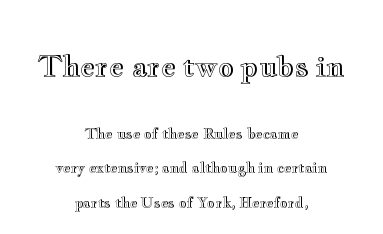
Casual observation: everything's sitting right in the middle. Quick note: not italic, upright. Decoration check: the copy has no underline. Varying glyph widths throughout — classic text-font behaviour.
